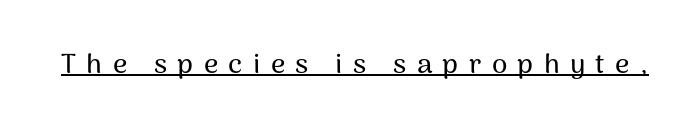
In designer terms, the underline attribute is active on this setting. This sample uses expanded letter spacing, leaving extra air between glyphs. Type style note: lacks serifs. Note the varied advance widths — an 'i' is clearly narrower than an 'm'. When letters stand straight like this, we call the style roman or upright.
